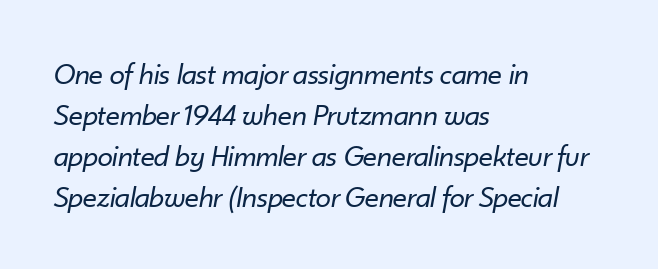
{"italic": "yes", "lean": "right", "slant_degrees": 10, "bold": "no", "weight": "regular", "width": "normal", "stroke_contrast": "low", "x_height": "small", "monospaced": "no", "underline": "no", "align": "left", "line_spacing": "normal", "line_spacing_ratio": 1.32, "letter_spacing": "normal", "letter_spacing_em": 0.0, "glyph_px": 31}
